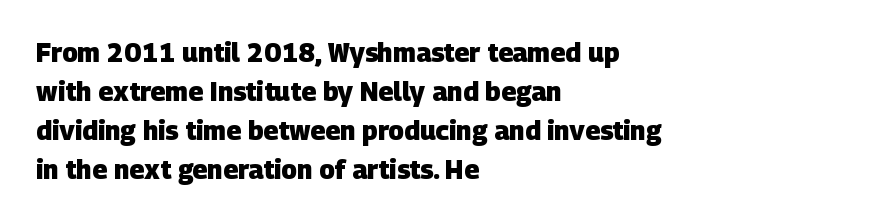
The image shows 26 px bold type; set left-aligned, normal line spacing (1.5x), normal letter spacing, not underlined.
